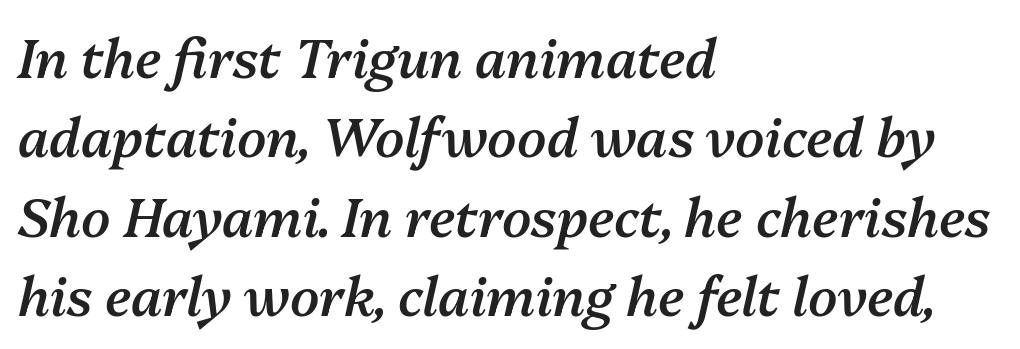
The image shows 53 px semibold type, italic (leaning right); set left-aligned, normal line spacing (1.5x), normal letter spacing, not underlined; medium stroke contrast and a medium x-height.
